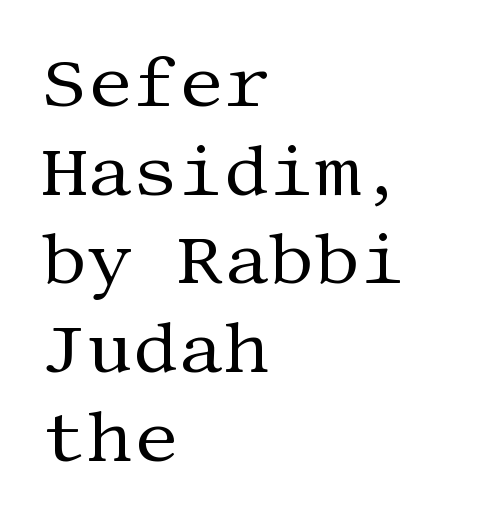
Whoever set this chose a conventional vertical rhythm. Notice how the stems are strictly vertical — no italics here. Check under the words: just untouched page. No heavy texture on the line: the type isn't bold. A serif font was chosen for this passage.
